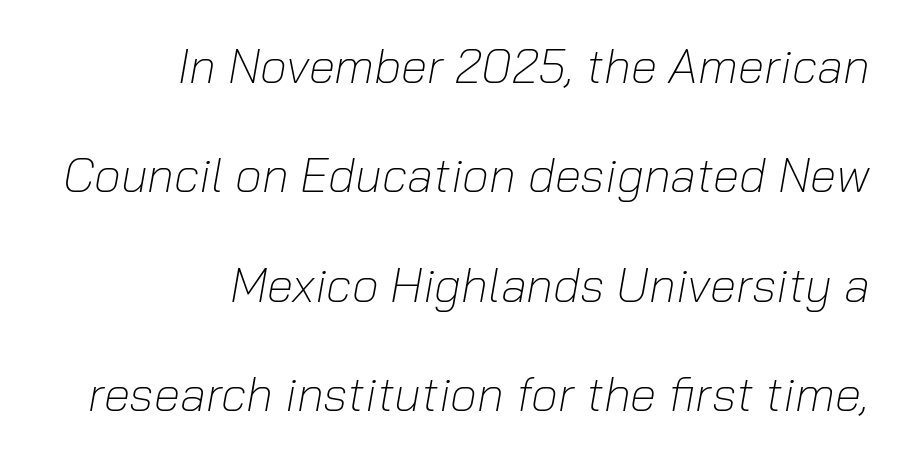
The image shows 48 px light type, italic (leaning right); set right-aligned, loose line spacing (2.28x), normal letter spacing, not underlined; low stroke contrast and a medium x-height.
